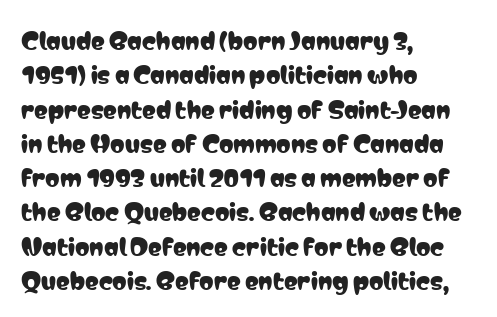
If you drew a ruler down the left edge, every line would touch it. Any mark beneath the type? The region is blank. Vertical spacing — default. It's the straight-up-and-down kind of type.
